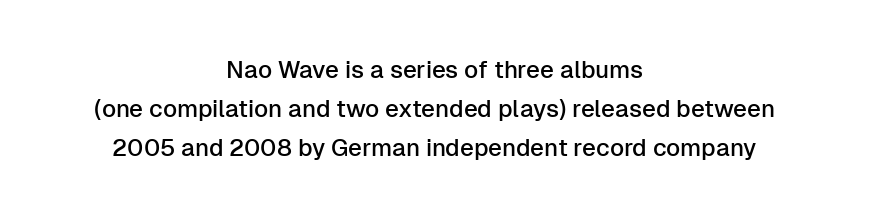
Designer's note — italics off, roman on. Summary of vertical rhythm: regular, with standard interline spacing. Observe the ordinary spacing: letters are neighbours, not strangers. Bare-footed words on every line. Each line is balanced around a shared central axis.
